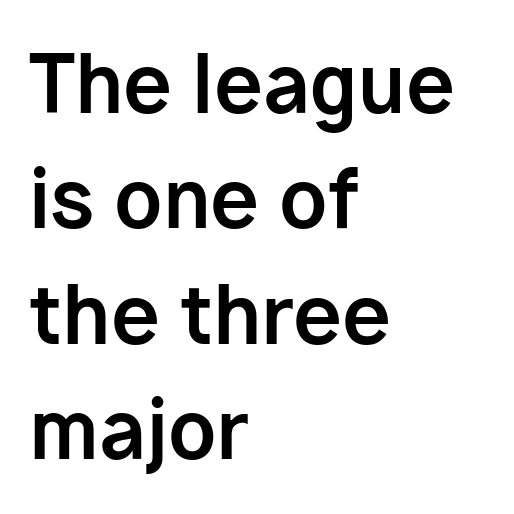
{"serif": "no", "italic": "no", "bold": "yes", "weight": "bold", "width": "normal", "stroke_contrast": "low", "x_height": "medium", "monospaced": "no", "underline": "no", "align": "left", "line_spacing": "normal", "line_spacing_ratio": 1.46, "letter_spacing": "normal", "letter_spacing_em": 0.0, "glyph_px": 79}
